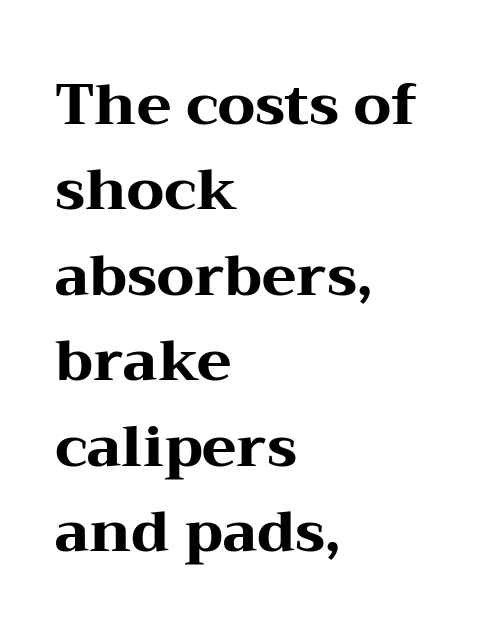
Q: Is the text bold? A: Yes.
Q: Is the text italic (slanted)? A: No, it is upright.
Q: Is the typeface a serif or a sans-serif typeface? A: Serif.
Q: Is the text underlined? A: No.
Q: How is the paragraph aligned? A: Left-aligned.
Q: Is the spacing between letters normal or unusually wide? A: Normal.
Q: Is the spacing between lines tight, normal or loose? A: Normal.
Q: Width (condensed, normal, or wide)? A: Wide.
Q: Stroke contrast? A: Medium.
Q: x-height? A: Medium.
Q: Monospaced? A: No.
